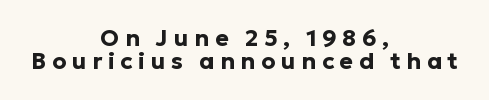
The space directly below the letters is spotless. Pretty heavy lettering here — definitely bold. Notice how the stems are strictly vertical — no italics here. The horizontal fit of the characters is loose and conspicuously gappy. Teacher's note: observe the equal gaps on both sides — that is centered alignment.
